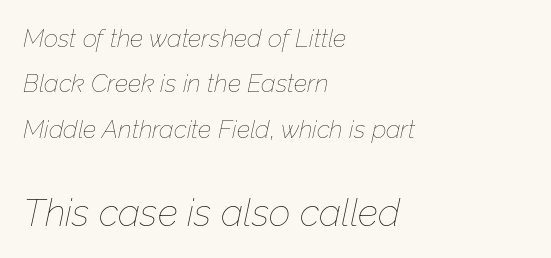
Q: Is the text bold? A: No.
Q: Is the text italic (slanted)? A: Yes, it leans right by about 12 degrees.
Q: Is the text underlined? A: No.
Q: How is the paragraph aligned? A: Left-aligned.
Q: Is the spacing between letters normal or unusually wide? A: Normal.
Q: Which block of text is set in a larger size, the first (top) or the second (bottom)? A: The second (bottom) one.
Q: Width (condensed, normal, or wide)? A: Normal.
Q: Stroke contrast? A: Low.
Q: x-height? A: Medium.
Q: Monospaced? A: No.
